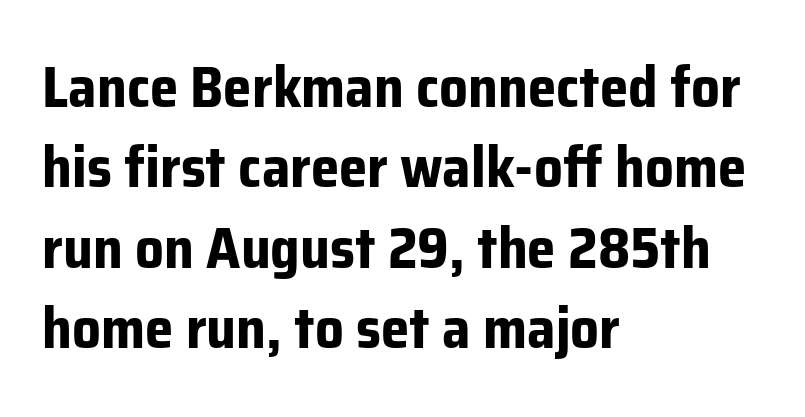
The image shows 57 px bold sans-serif type, upright; set left-aligned, normal line spacing (1.41x), normal letter spacing, not underlined; low stroke contrast and a medium x-height.
